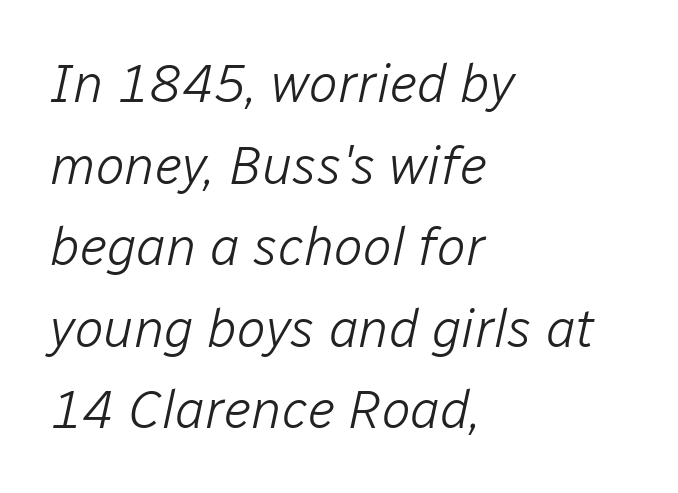
The image shows 54 px light type, italic (leaning right); set left-aligned, normal line spacing (1.51x), normal letter spacing, not underlined; low stroke contrast and a medium x-height.
